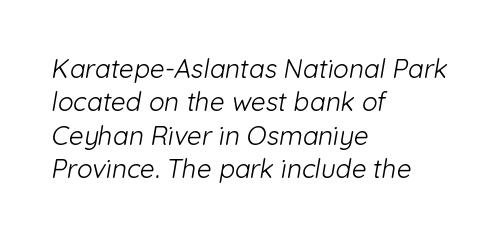
Rule under the text: the space is simply empty. Compared with typical body copy, the letter spacing here is the same. A normal amount of white space separates one row of letters from the next. Short and long lines alike share a common starting point at left. Stroke mass is kept to a normal reading level or below.
